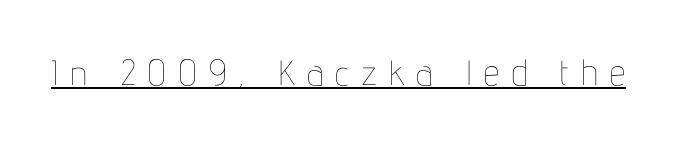
The weight tops out at a normal text grade. Is this a fixed-width face? No — the glyphs have proportional, varying widths. Like a heading marked for emphasis, these lines bear an underscore. Nope, not italic — everything's standing straight. Students, note that the glyphs here are deliberately spaced far apart.
